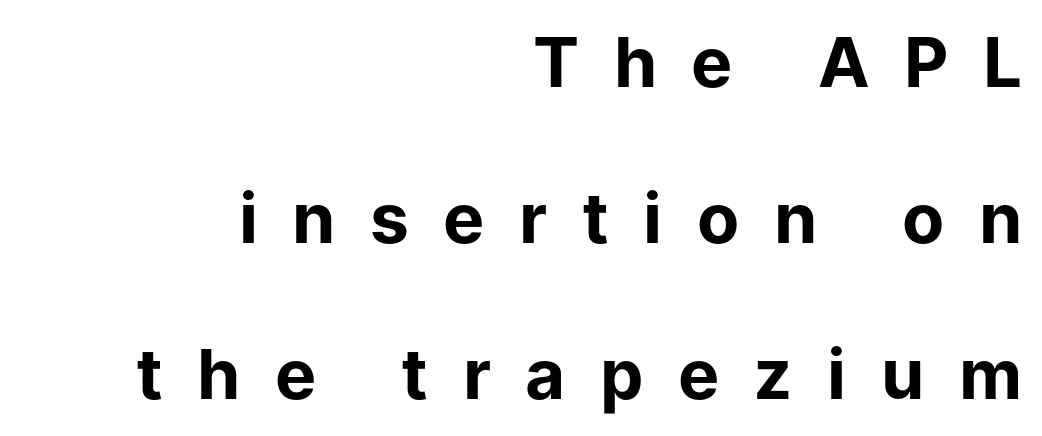
Q: Is the text bold? A: Yes.
Q: Is the text italic (slanted)? A: No, it is upright.
Q: Is the typeface a serif or a sans-serif typeface? A: Sans-serif.
Q: Is the text underlined? A: No.
Q: How is the paragraph aligned? A: Right-aligned.
Q: Is the spacing between letters normal or unusually wide? A: Unusually wide.
Q: Is the spacing between lines tight, normal or loose? A: Loose.
Q: Width (condensed, normal, or wide)? A: Normal.
Q: Stroke contrast? A: Low.
Q: x-height? A: Medium.
Q: Monospaced? A: No.
